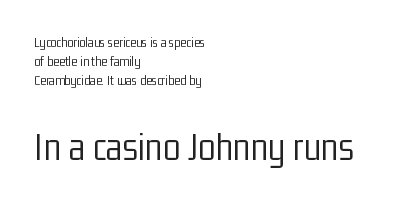
Each line starts at the same left margin while the right side varies. The font's upright variant was chosen for this text. Proportional: the letters do not fall into vertical columns. The face used here is rendered with its standard letterfit.
